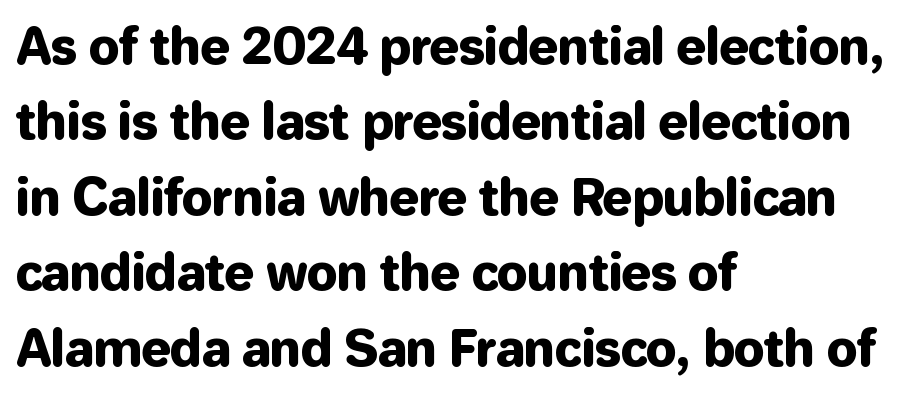
Q: Is the text italic (slanted)? A: No, it is upright.
Q: Is the typeface a serif or a sans-serif typeface? A: Sans-serif.
Q: Is the text underlined? A: No.
Q: How is the paragraph aligned? A: Left-aligned.
Q: Is the spacing between letters normal or unusually wide? A: Normal.
Q: Is the spacing between lines tight, normal or loose? A: Normal.
Q: Width (condensed, normal, or wide)? A: Normal.
Q: Stroke contrast? A: Low.
Q: x-height? A: Medium.
Q: Monospaced? A: No.
